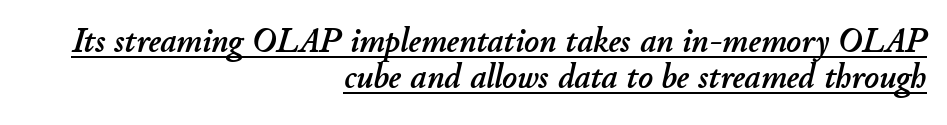
Q: Is the text italic (slanted)? A: Yes, it leans right by about 11 degrees.
Q: Is the text underlined? A: Yes.
Q: How is the paragraph aligned? A: Right-aligned.
Q: Is the spacing between letters normal or unusually wide? A: Normal.
Q: Is the spacing between lines tight, normal or loose? A: Tight.
Q: Width (condensed, normal, or wide)? A: Normal.
Q: Stroke contrast? A: Low.
Q: x-height? A: Small.
Q: Monospaced? A: No.
